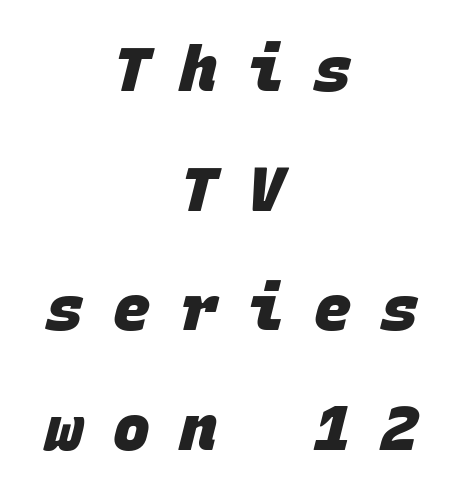
Q: Is the text bold? A: Yes.
Q: Is the typeface a serif or a sans-serif typeface? A: Sans-serif.
Q: Is the text underlined? A: No.
Q: How is the paragraph aligned? A: Centered.
Q: Is the spacing between letters normal or unusually wide? A: Unusually wide.
Q: Is the spacing between lines tight, normal or loose? A: Loose.
Q: Width (condensed, normal, or wide)? A: Normal.
Q: Stroke contrast? A: Low.
Q: x-height? A: Large.
Q: Monospaced? A: Yes.
